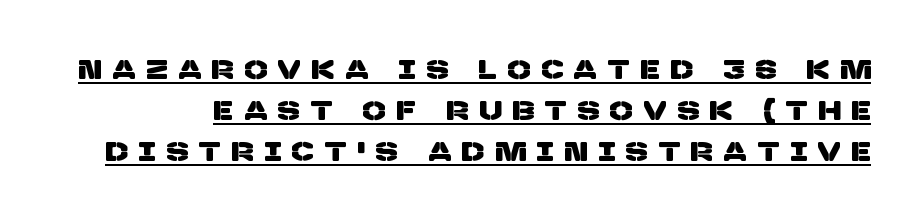
{"underline": "yes", "line_spacing": "normal", "line_spacing_ratio": 1.52, "letter_spacing": "wide", "letter_spacing_em": 0.41, "glyph_px": 27}
